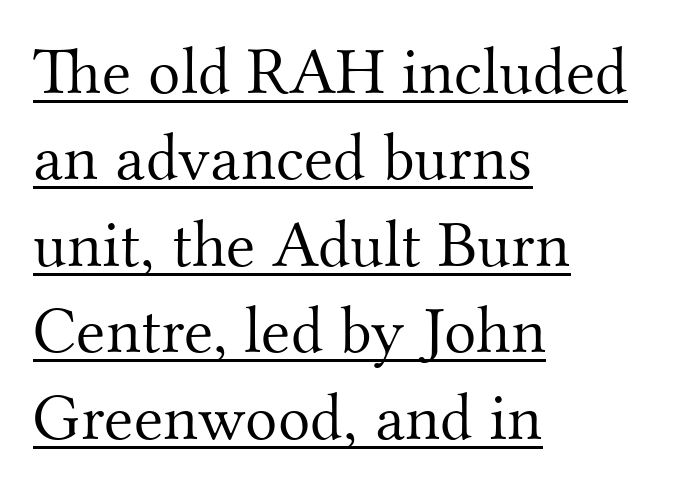
The image shows 67 px light serif type, upright; set left-aligned, normal line spacing (1.29x), normal letter spacing, underlined; medium stroke contrast and a small x-height.
